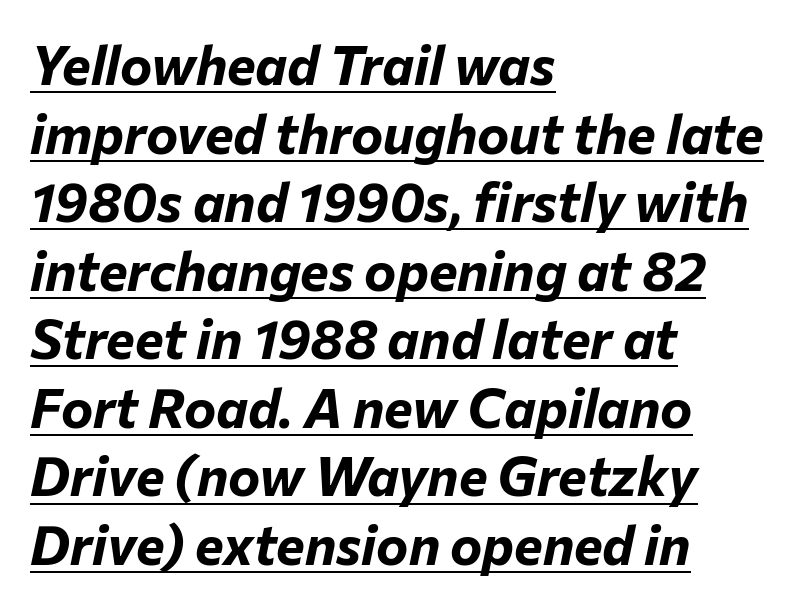
Q: Is the text bold? A: Yes.
Q: Is the text italic (slanted)? A: Yes, it leans right by about 12 degrees.
Q: Is the text underlined? A: Yes.
Q: How is the paragraph aligned? A: Left-aligned.
Q: Is the spacing between letters normal or unusually wide? A: Normal.
Q: Is the spacing between lines tight, normal or loose? A: Normal.
Q: Width (condensed, normal, or wide)? A: Normal.
Q: Stroke contrast? A: Low.
Q: x-height? A: Medium.
Q: Monospaced? A: No.
